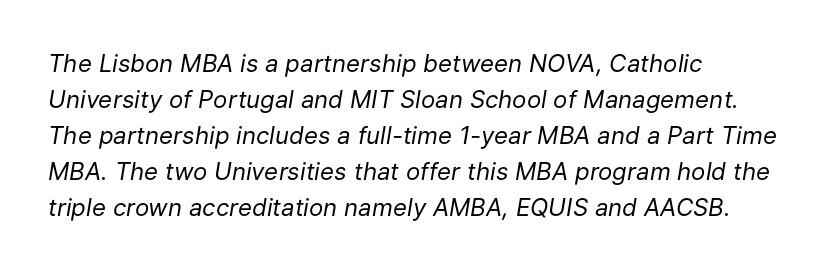
Counters stay open thanks to moderate or lighter strokes. Tall strokes in this sample are angled rather than plumb. Only glyphs here, with clear space below each row. This rendering uses left alignment, leaving the right contour irregular. The horizontal fit of the characters is conventional and even. Honestly, the row spacing looks completely unremarkable.
